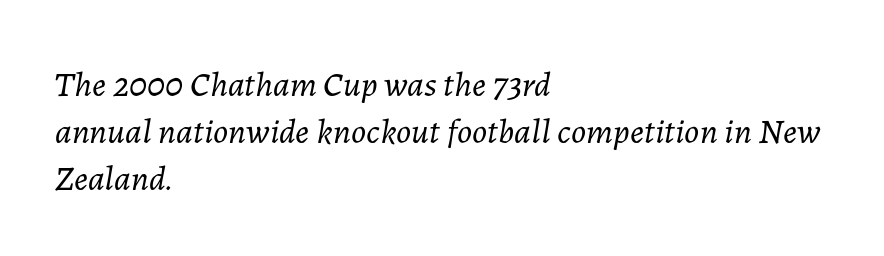
Q: Is the text bold? A: No.
Q: Is the text italic (slanted)? A: Yes, it leans right by about 7 degrees.
Q: Is the text underlined? A: No.
Q: How is the paragraph aligned? A: Left-aligned.
Q: Is the spacing between letters normal or unusually wide? A: Normal.
Q: Is the spacing between lines tight, normal or loose? A: Normal.
Q: Width (condensed, normal, or wide)? A: Normal.
Q: Stroke contrast? A: Low.
Q: x-height? A: Medium.
Q: Monospaced? A: No.
